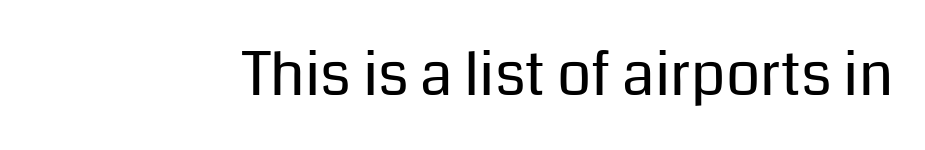
Q: Is the text bold? A: No.
Q: Is the text italic (slanted)? A: No, it is upright.
Q: Is the typeface a serif or a sans-serif typeface? A: Sans-serif.
Q: Is the text underlined? A: No.
Q: Is the spacing between letters normal or unusually wide? A: Normal.
Q: Width (condensed, normal, or wide)? A: Normal.
Q: Stroke contrast? A: Low.
Q: x-height? A: Medium.
Q: Monospaced? A: No.
